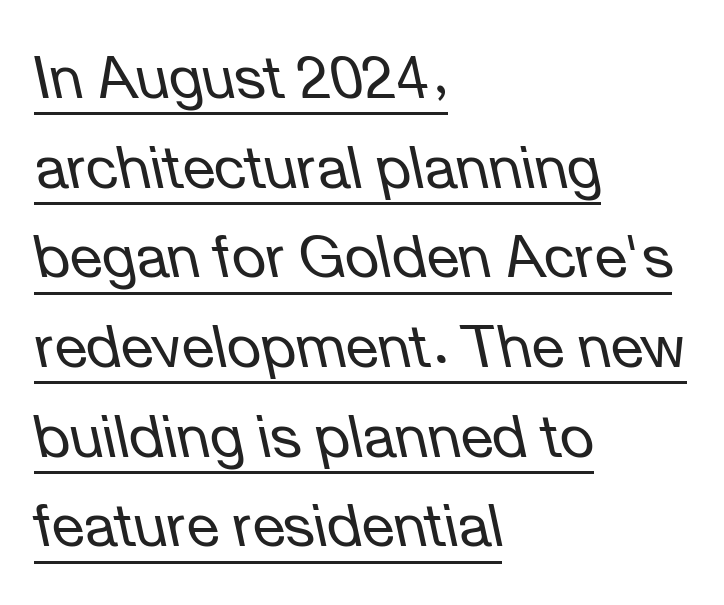
The image shows 59 px regular-weight type, italic (leaning left); set left-aligned, normal line spacing (1.52x), normal letter spacing, underlined; low stroke contrast and a medium x-height.
